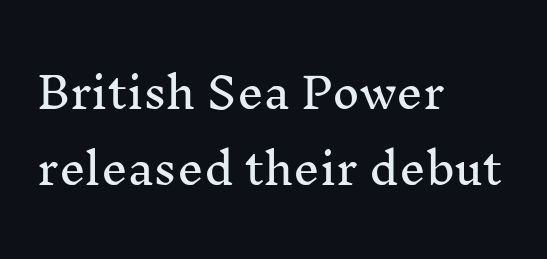
The image shows 42 px serif type, upright; set left-aligned, line spacing 1.8x, normal letter spacing, not underlined; medium stroke contrast and a medium x-height.
